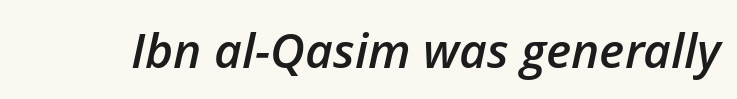
What weight is shown? A semibold, between regular and bold. Is the letter spacing exaggerated? No — it looks like the ordinary default. Plain, unruled lines of type. Spacing verdict: proportional, widths tailored to each character.
